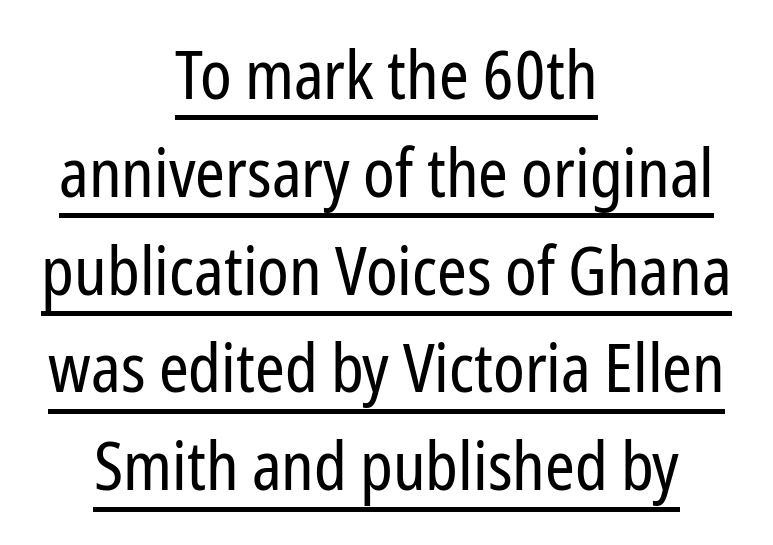
{"serif": "no", "italic": "no", "bold": "no", "weight": "regular", "width": "condensed", "stroke_contrast": "low", "x_height": "medium", "monospaced": "no", "underline": "yes", "align": "center", "line_spacing": "normal", "line_spacing_ratio": 1.46, "letter_spacing": "normal", "letter_spacing_em": 0.0, "glyph_px": 67}
